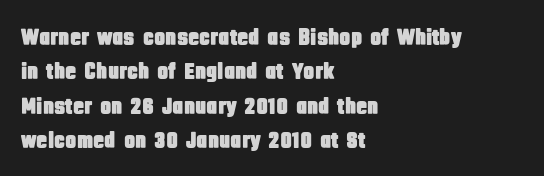
Q: Is the text italic (slanted)? A: No, it is upright.
Q: Is the text underlined? A: No.
Q: How is the paragraph aligned? A: Left-aligned.
Q: Is the spacing between letters normal or unusually wide? A: Normal.
Q: Is the spacing between lines tight, normal or loose? A: Normal.
